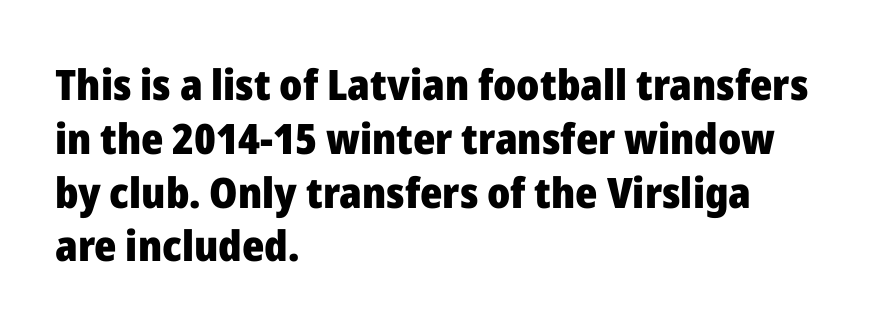
The image shows 42 px heavy sans-serif type, upright; set left-aligned, normal line spacing (1.28x), normal letter spacing, not underlined; low stroke contrast and a medium x-height.
